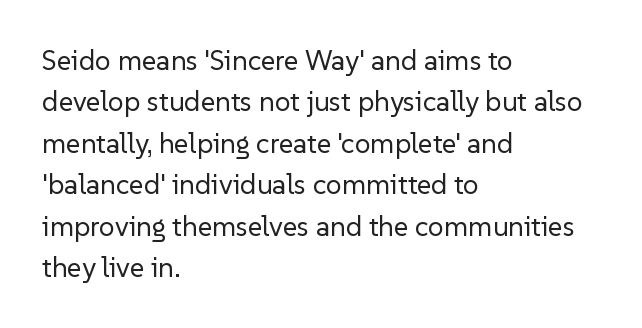
The image shows 28 px regular-weight sans-serif type, upright; set left-aligned, normal line spacing (1.48x), normal letter spacing, not underlined; low stroke contrast and a medium x-height.
